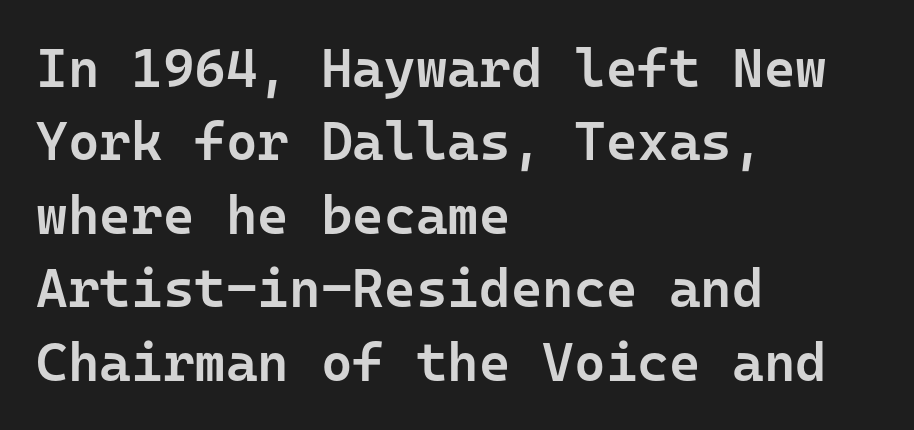
{"serif": "no", "italic": "no", "bold": "semi", "weight": "semibold", "width": "normal", "stroke_contrast": "low", "x_height": "medium", "monospaced": "yes", "underline": "no", "align": "left", "line_spacing": "normal", "line_spacing_ratio": 1.36, "letter_spacing": "normal", "letter_spacing_em": 0.0, "glyph_px": 54}
